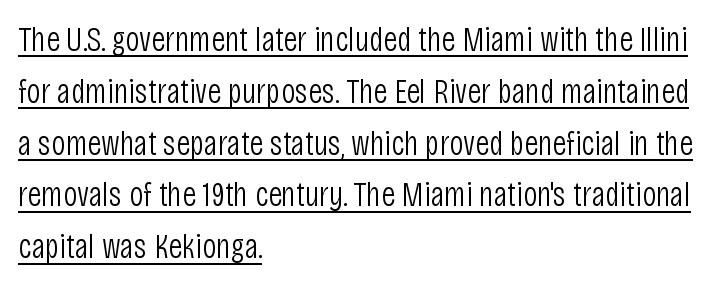
The image shows 35 px light, condensed sans-serif type, upright; set left-aligned, normal line spacing (1.48x), normal letter spacing, underlined; low stroke contrast and a large x-height.
